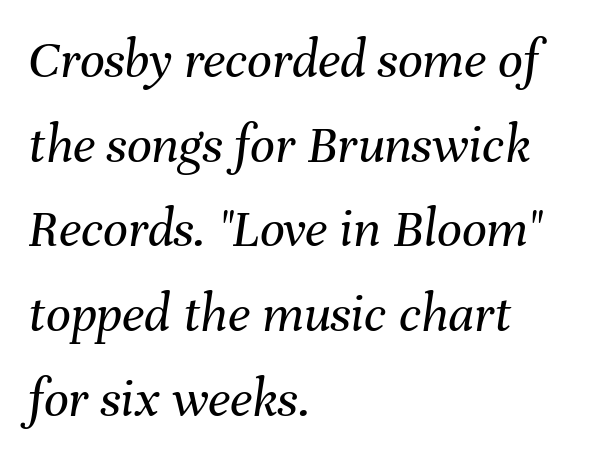
The image shows 55 px regular-weight type, italic (leaning right); set left-aligned, normal line spacing (1.54x), normal letter spacing, not underlined; medium stroke contrast and a medium x-height.
